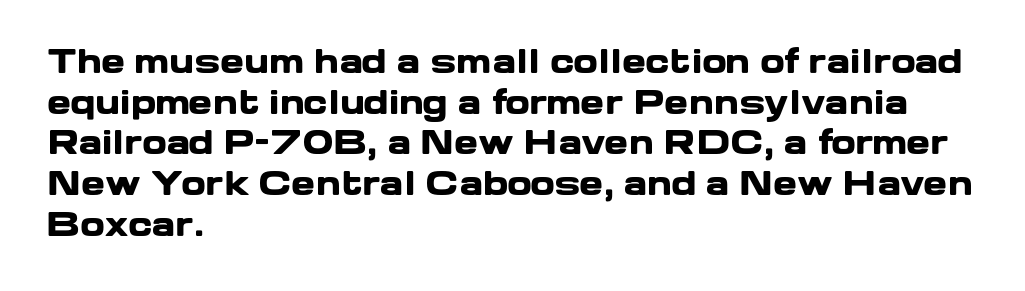
Spacing between characters is what you'd get straight out of the box. Notice how thick the strokes are: this is what a full bold looks like. Caption: multi-line text, flush left, ragged right. The text was rendered using a sans face with plain stroke endings. Every character sits straight up, as roman type does. The baseline area is clear.
